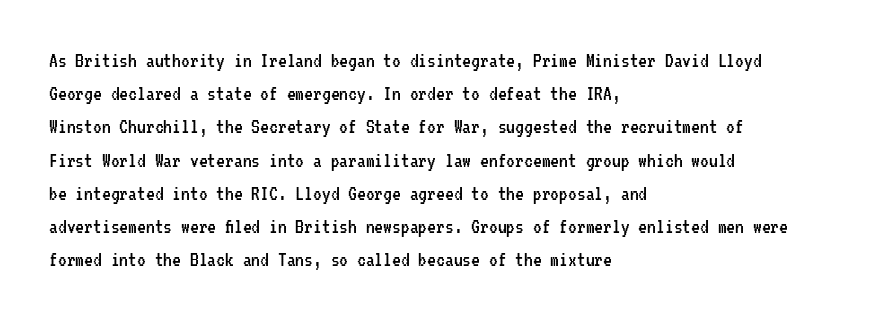
The image shows 22 px text type, upright; set left-aligned, normal line spacing (1.51x), normal letter spacing, not underlined.
